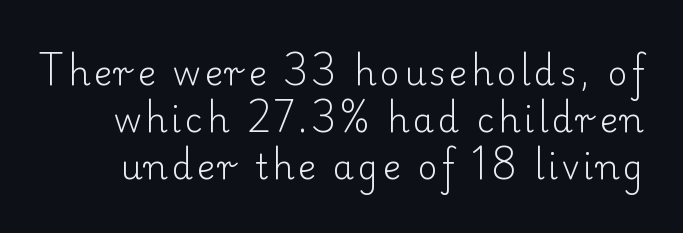
Q: Is the text bold? A: No.
Q: Is the text italic (slanted)? A: No, it is upright.
Q: Is the text underlined? A: No.
Q: Is the spacing between lines tight, normal or loose? A: Normal.
Q: Width (condensed, normal, or wide)? A: Normal.
Q: Stroke contrast? A: Low.
Q: x-height? A: Small.
Q: Monospaced? A: No.
